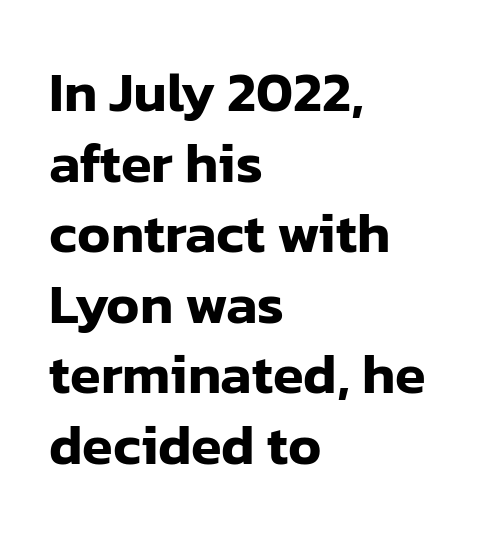
These lines are set flush left with a ragged right edge. Spacing verdict: proportional, widths tailored to each character. Evenly set lines give the paragraph a standard silhouette. Ascenders rise straight up at ninety degrees. The designer went with a sans here, leaving each stem footless. Standard letterfit; no display-style spreading of the glyphs.
